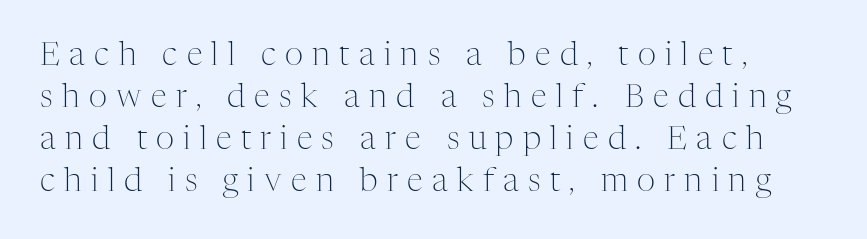
{"serif": "yes", "italic": "no", "bold": "no", "weight": "light", "width": "normal", "stroke_contrast": "medium", "x_height": "medium", "monospaced": "no", "underline": "no", "align": "left", "line_spacing": "normal", "line_spacing_ratio": 1.31, "letter_spacing": "wide", "letter_spacing_em": 0.29, "glyph_px": 32}
